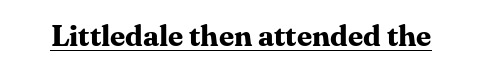
Q: Is the text bold? A: Yes.
Q: Is the text italic (slanted)? A: No, it is upright.
Q: Is the typeface a serif or a sans-serif typeface? A: Serif.
Q: Is the text underlined? A: Yes.
Q: Is the spacing between letters normal or unusually wide? A: Normal.
Q: Width (condensed, normal, or wide)? A: Normal.
Q: Stroke contrast? A: Medium.
Q: x-height? A: Medium.
Q: Monospaced? A: No.
